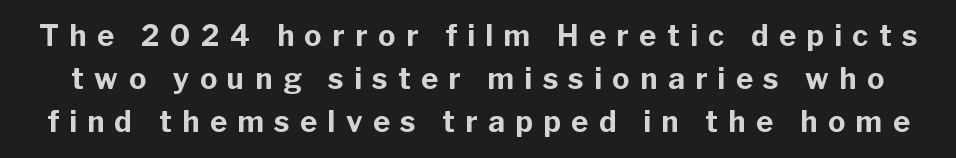
Q: Is the text bold? A: Yes.
Q: Is the text italic (slanted)? A: No, it is upright.
Q: Is the typeface a serif or a sans-serif typeface? A: Sans-serif.
Q: Is the text underlined? A: No.
Q: Is the spacing between letters normal or unusually wide? A: Unusually wide.
Q: Is the spacing between lines tight, normal or loose? A: Normal.
Q: Width (condensed, normal, or wide)? A: Normal.
Q: Stroke contrast? A: Low.
Q: x-height? A: Medium.
Q: Monospaced? A: No.
